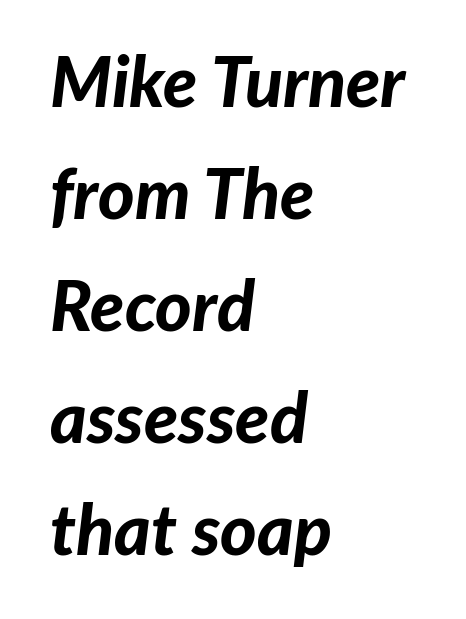
{"italic": "yes", "lean": "right", "slant_degrees": 7, "bold": "yes", "weight": "bold", "width": "normal", "stroke_contrast": "low", "x_height": "medium", "monospaced": "no", "underline": "no", "align": "left", "line_spacing": "normal", "line_spacing_ratio": 1.6, "letter_spacing": "normal", "letter_spacing_em": 0.0, "glyph_px": 70}
